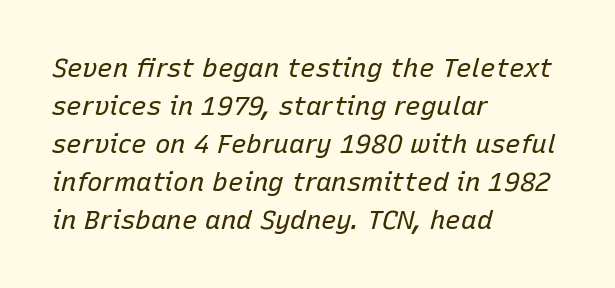
The image shows 26 px text type, italic (leaning right); set left-aligned, normal line spacing (1.46x), normal letter spacing, not underlined.
